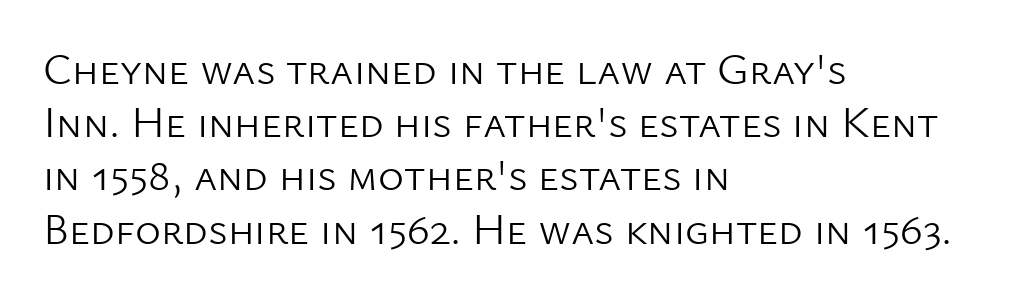
{"serif": "no", "italic": "no", "bold": "no", "weight": "light", "width": "normal", "stroke_contrast": "low", "x_height": "medium", "monospaced": "no", "underline": "no", "align": "left", "line_spacing_ratio": 1.21, "letter_spacing": "normal", "letter_spacing_em": 0.0, "glyph_px": 44}
